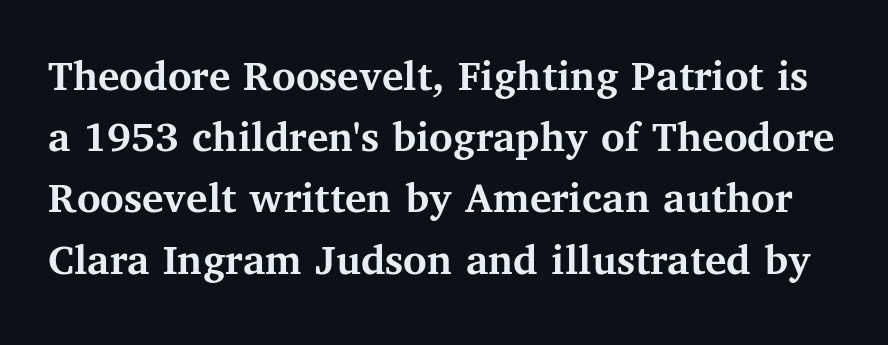
These lines sit exactly where default settings would place them. Here the glyphs are tracked normally, forming tight word shapes. Is this a fixed-width face? No — the glyphs have proportional, varying widths. I'd describe the lettering as bold — thick and assertive.
